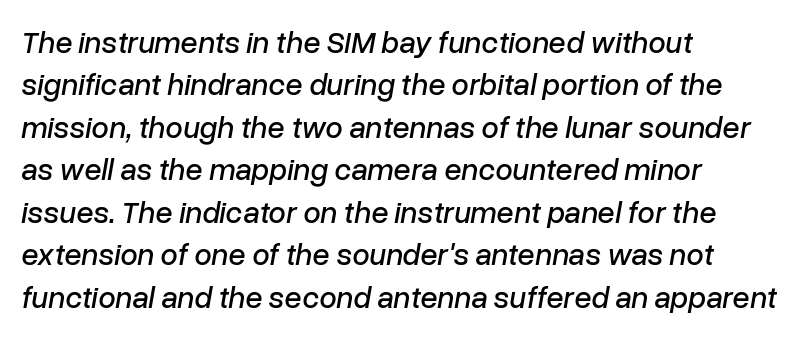
{"italic": "yes", "lean": "right", "slant_degrees": 10, "width": "normal", "stroke_contrast": "low", "x_height": "medium", "monospaced": "no", "underline": "no", "align": "left", "line_spacing": "normal", "line_spacing_ratio": 1.37, "letter_spacing": "normal", "letter_spacing_em": 0.0, "glyph_px": 31}
